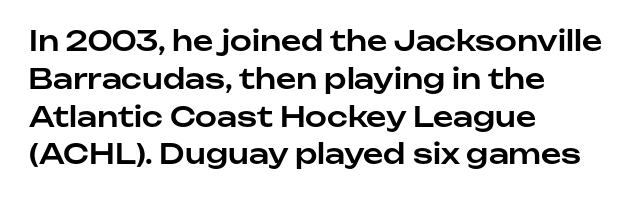
The image shows 28 px sans-serif type, upright; set left-aligned, normal line spacing (1.35x), normal letter spacing, not underlined; low stroke contrast and a medium x-height.
